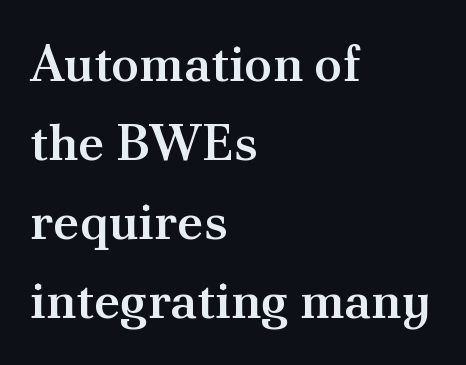
Q: Is the text bold? A: Semi-bold.
Q: Is the text italic (slanted)? A: No, it is upright.
Q: Is the typeface a serif or a sans-serif typeface? A: Serif.
Q: Is the text underlined? A: No.
Q: How is the paragraph aligned? A: Left-aligned.
Q: Is the spacing between letters normal or unusually wide? A: Normal.
Q: Is the spacing between lines tight, normal or loose? A: Normal.
Q: Width (condensed, normal, or wide)? A: Normal.
Q: Stroke contrast? A: Medium.
Q: x-height? A: Small.
Q: Monospaced? A: No.
